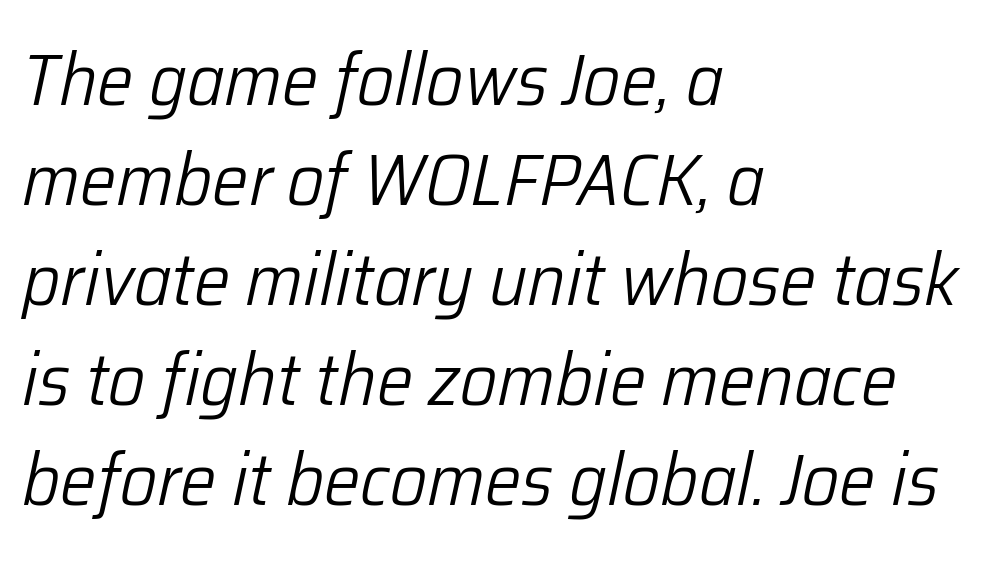
Posture: slanted. Compared with a typical body face, this is equally light or lighter still. Spacing verdict: proportional, widths tailored to each character. Check under the words: just untouched page.
